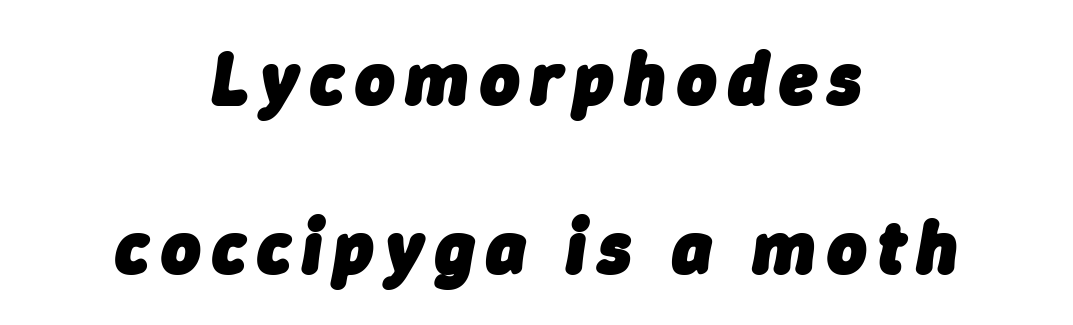
Q: Is the text bold? A: Yes.
Q: Is the text italic (slanted)? A: Yes, it leans right by about 9 degrees.
Q: Is the text underlined? A: No.
Q: How is the paragraph aligned? A: Centered.
Q: Is the spacing between lines tight, normal or loose? A: Loose.
Q: Width (condensed, normal, or wide)? A: Normal.
Q: Stroke contrast? A: Low.
Q: x-height? A: Medium.
Q: Monospaced? A: No.
